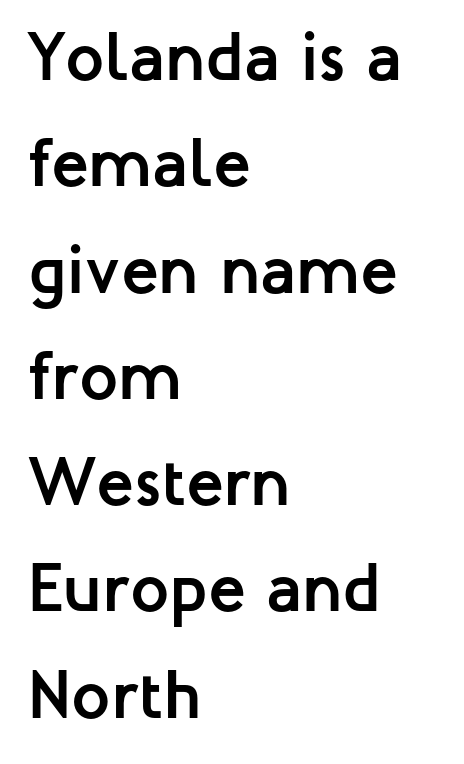
{"serif": "no", "italic": "no", "bold": "yes", "weight": "semibold", "width": "normal", "stroke_contrast": "low", "x_height": "medium", "monospaced": "no", "underline": "no", "align": "left", "line_spacing": "normal", "line_spacing_ratio": 1.54, "letter_spacing": "normal", "letter_spacing_em": 0.0, "glyph_px": 69}
